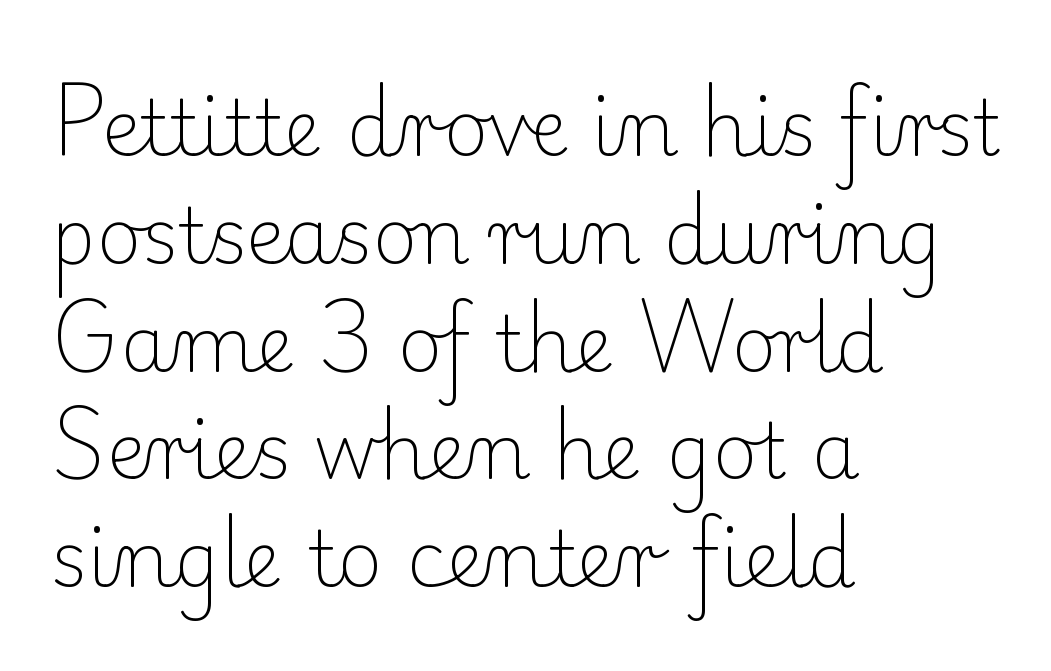
The glyphs are unaccompanied by any horizontal stroke below them. Caption: multi-line text, flush left, ragged right. The passage shown stacks its lines at a standard gap. Standard letterfit; no display-style spreading of the glyphs.
